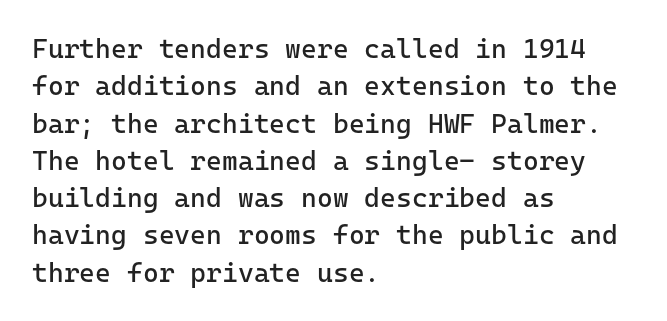
Interline gaps are of average width in this sample. Inter-character spacing is left at the font's built-in metrics. If you drew a line through each stem, it would be perfectly vertical. Words float on clear page, feet unadorned. Each line starts at the same left margin while the right side varies.
